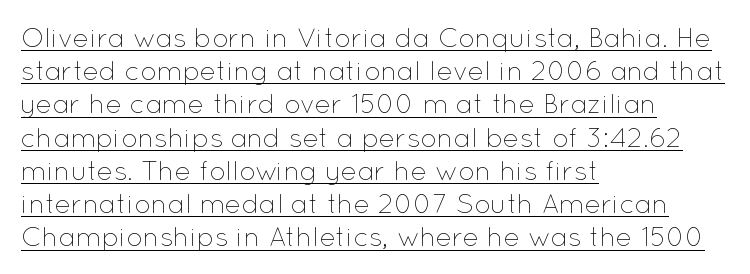
The image shows 27 px text type, upright; set left-aligned, line spacing 1.23x, normal letter spacing, underlined.
